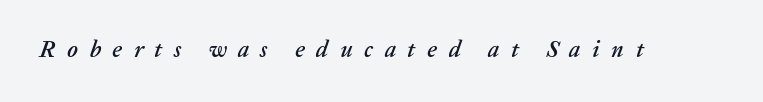
{"italic": "yes", "lean": "right", "slant_degrees": 20, "underline": "no", "letter_spacing": "wide", "letter_spacing_em": 0.5, "glyph_px": 23}
